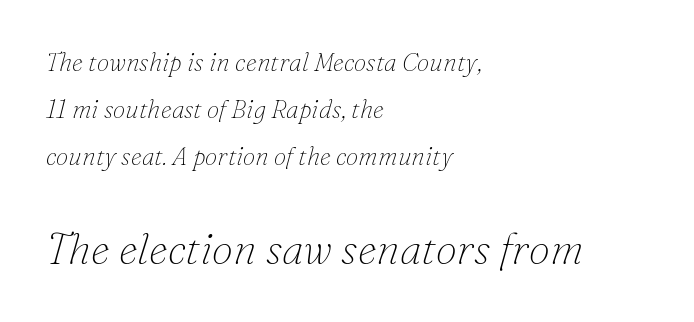
Each line starts at the same left margin while the right side varies. The horizontal fit of the characters is conventional and even. Which of the two is more prominent by size? The second, at the bottom. The passage shown is not underscored anywhere.
